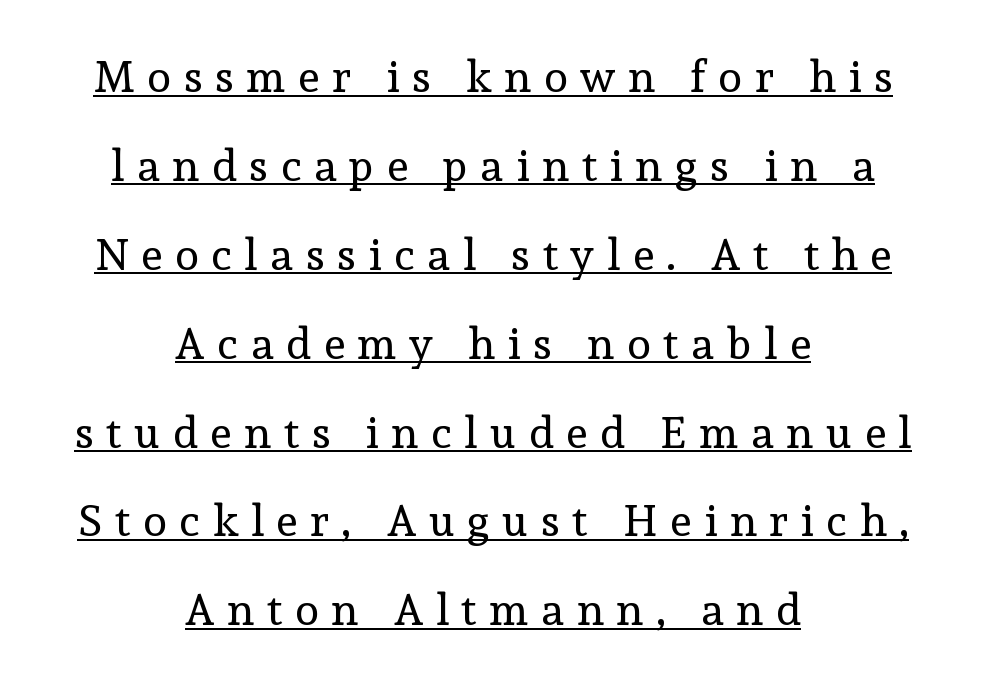
{"serif": "yes", "italic": "no", "bold": "no", "weight": "regular", "width": "normal", "x_height": "medium", "monospaced": "no", "underline": "yes", "align": "center", "line_spacing": "loose", "line_spacing_ratio": 2.02, "letter_spacing": "wide", "letter_spacing_em": 0.29, "glyph_px": 44}
